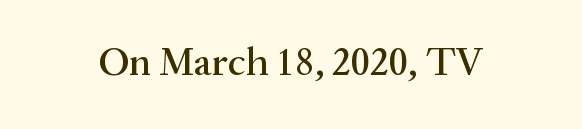
The image shows 40 px serif type, upright; set normal letter spacing, not underlined; medium stroke contrast and a medium x-height.
